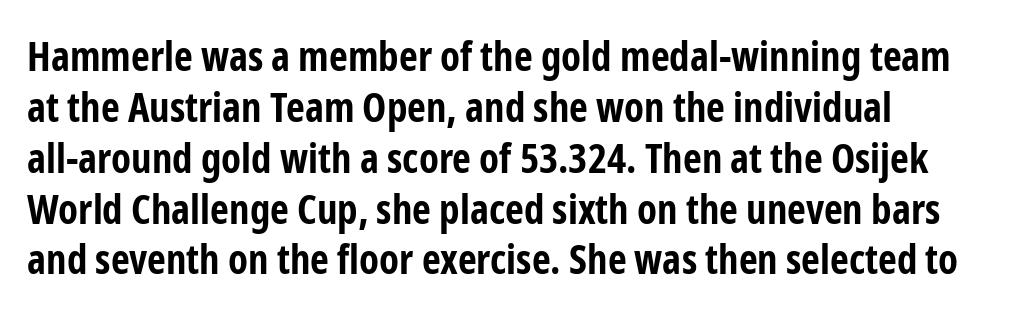
Heavy-handed strokes throughout: this text is bold. The passage shown is typeset with a sans-serif family. The lettering holds an erect, upright posture throughout. Quick note: underline off.
